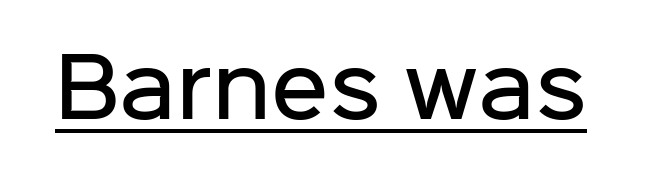
The image shows 79 px semibold sans-serif type, upright; set normal letter spacing, underlined; low stroke contrast and a medium x-height.
